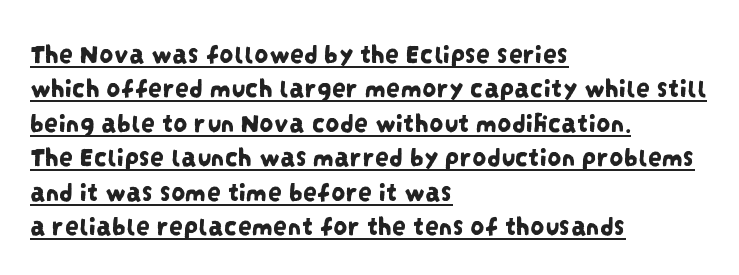
{"serif": "no", "width": "condensed", "stroke_contrast": "low", "x_height": "large", "monospaced": "no", "underline": "yes", "align": "left", "line_spacing_ratio": 1.23, "letter_spacing": "normal", "letter_spacing_em": 0.0, "glyph_px": 28}
